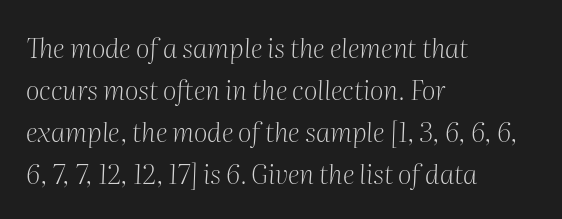
{"italic": "yes", "lean": "right", "slant_degrees": 2, "bold": "no", "underline": "no", "align": "left", "line_spacing": "normal", "line_spacing_ratio": 1.55, "letter_spacing": "normal", "letter_spacing_em": 0.0, "glyph_px": 27}
